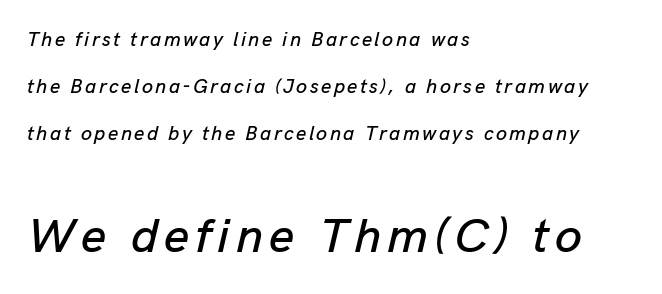
One-word summary of the alignment: left. The rendering uses natural spacing where letterforms have individual widths. In this sample the second text group is rendered at the bigger scale. Rule under the text: the space is simply empty.
